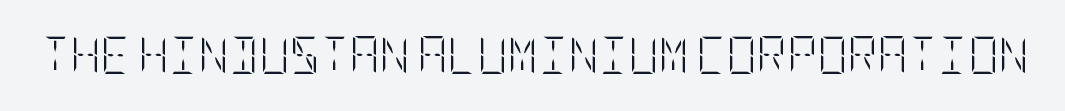
Q: Is the text bold? A: No.
Q: Is the text italic (slanted)? A: No, it is upright.
Q: Is the text underlined? A: No.
Q: Is the spacing between letters normal or unusually wide? A: Normal.
Q: Width (condensed, normal, or wide)? A: Condensed.
Q: Stroke contrast? A: Low.
Q: x-height? A: Large.
